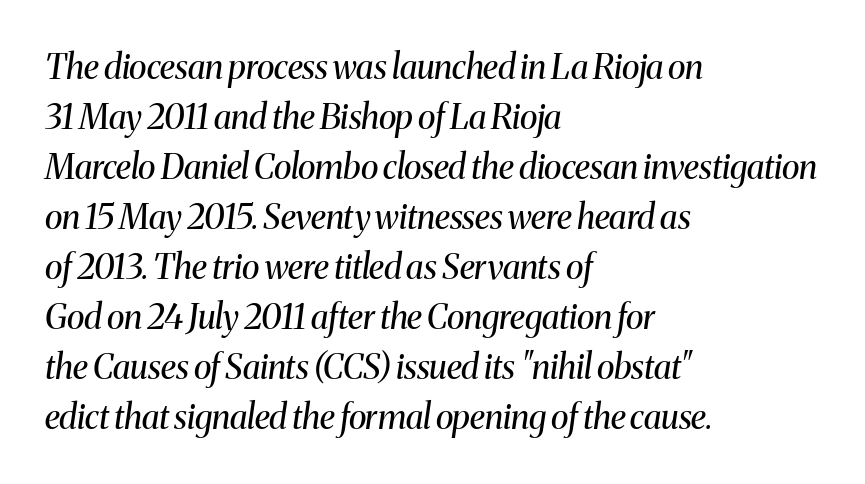
The image shows 34 px regular-weight serif type, italic (leaning right); set left-aligned, normal line spacing (1.47x), normal letter spacing, not underlined; medium stroke contrast and a medium x-height.
